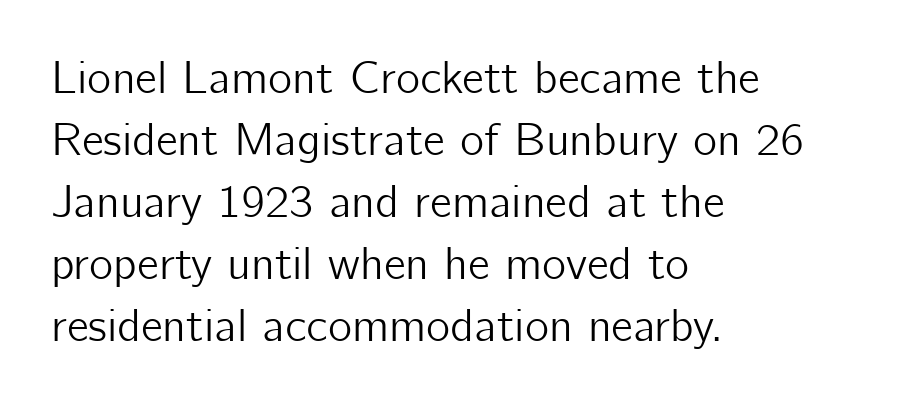
The baseline area is clear. A sans-serif font was chosen for this passage. Observe the ordinary spacing: letters are neighbours, not strangers. Ordinary non-slanted type is in use. These lines stack with their left ends in a neat column. Vertical spacing — default.
